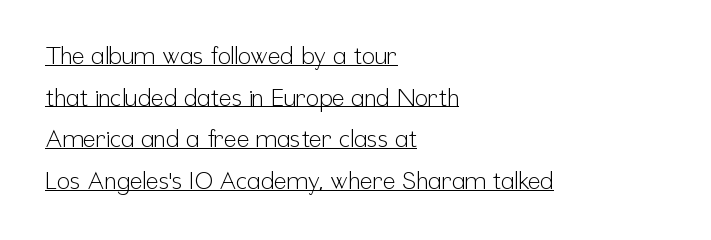
Q: Is the text bold? A: No.
Q: Is the text italic (slanted)? A: No, it is upright.
Q: Is the text underlined? A: Yes.
Q: How is the paragraph aligned? A: Left-aligned.
Q: Is the spacing between letters normal or unusually wide? A: Normal.
